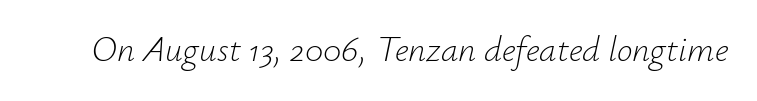
{"italic": "yes", "lean": "right", "slant_degrees": 12, "bold": "no", "weight": "light", "width": "normal", "stroke_contrast": "low", "x_height": "small", "monospaced": "no", "underline": "no", "letter_spacing": "normal", "letter_spacing_em": 0.0, "glyph_px": 35}
